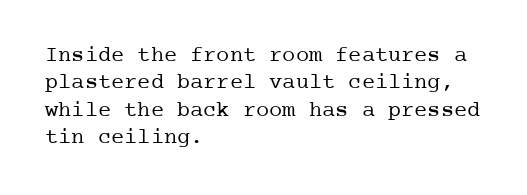
The image shows 22 px text type, upright; set left-aligned, line spacing 1.24x, normal letter spacing, not underlined.
